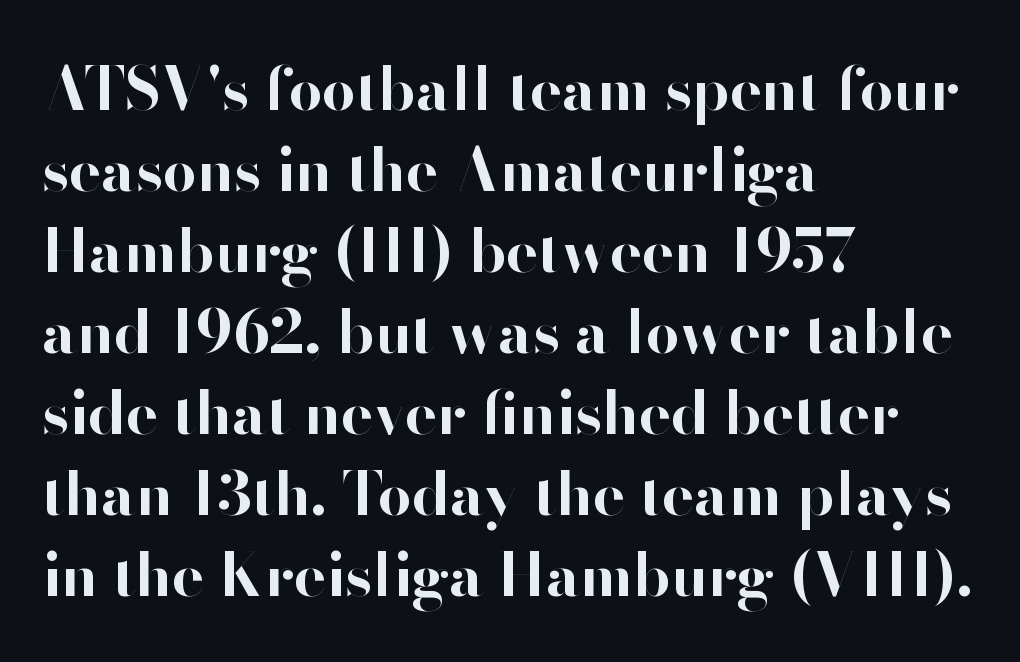
Q: Is the text bold? A: Yes.
Q: Is the text italic (slanted)? A: No, it is upright.
Q: Is the typeface a serif or a sans-serif typeface? A: Sans-serif.
Q: Is the text underlined? A: No.
Q: How is the paragraph aligned? A: Left-aligned.
Q: Is the spacing between letters normal or unusually wide? A: Normal.
Q: Is the spacing between lines tight, normal or loose? A: Normal.
Q: Width (condensed, normal, or wide)? A: Normal.
Q: Stroke contrast? A: High.
Q: x-height? A: Small.
Q: Monospaced? A: No.
